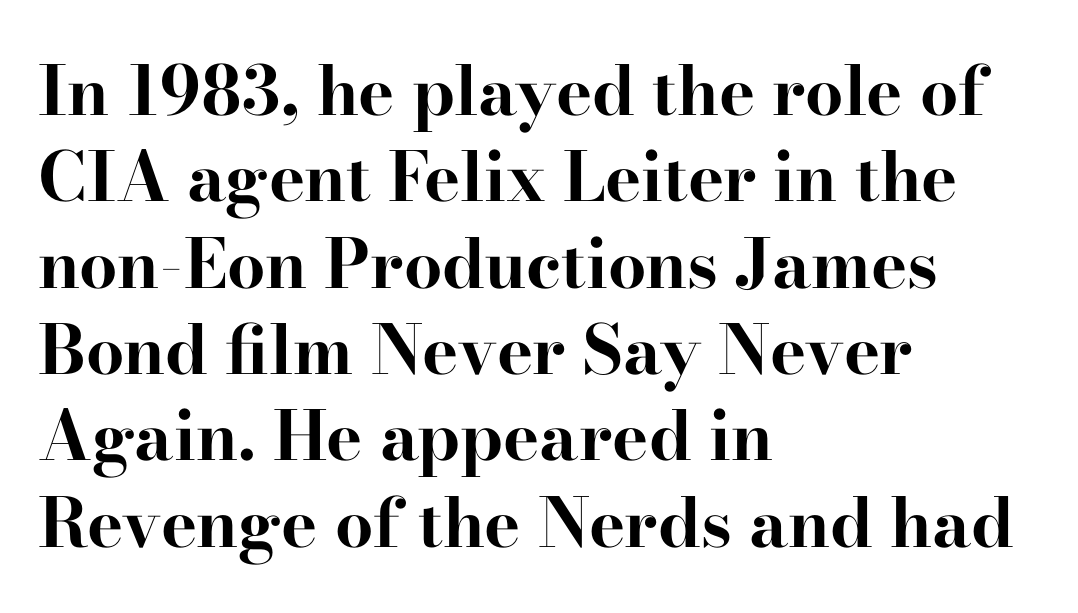
{"serif": "yes", "italic": "no", "bold": "yes", "weight": "bold", "width": "wide", "stroke_contrast": "high", "x_height": "small", "monospaced": "no", "underline": "no", "align": "left", "line_spacing": "normal", "line_spacing_ratio": 1.27, "letter_spacing": "normal", "letter_spacing_em": 0.0, "glyph_px": 68}
